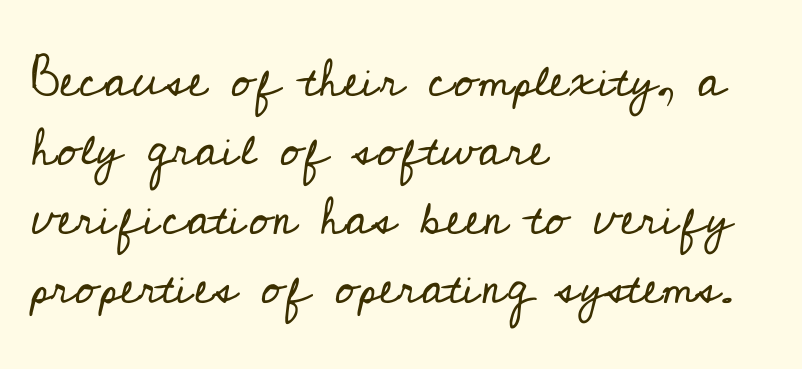
How would I describe the line gaps? Plain and ordinary. Left-aligned paragraph, ragged on the right. The face used here is seriffed, in the tradition of book romans. Honestly, there is no underline to notice here at all. Inter-character spacing is left at the font's built-in metrics. The passage shown is not bold in any degree.
